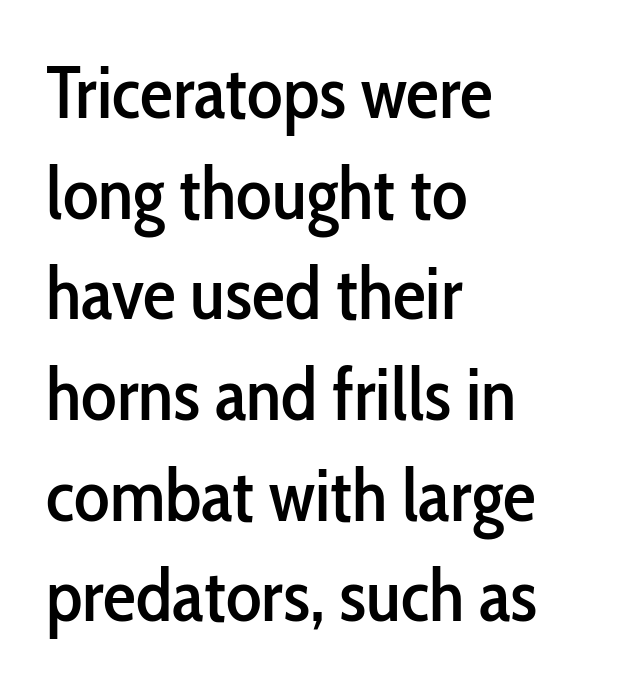
The image shows 74 px condensed sans-serif type, upright; set left-aligned, normal line spacing (1.36x), normal letter spacing, not underlined; low stroke contrast and a medium x-height.
